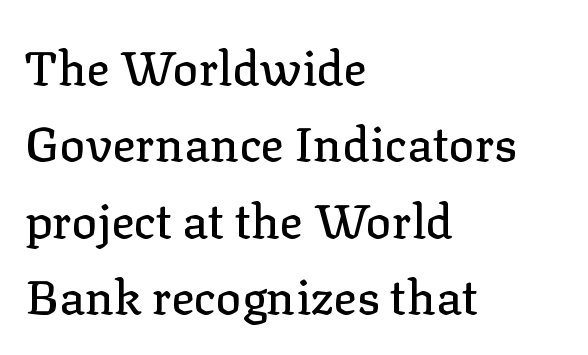
The image shows 48 px serif type, upright; set left-aligned, normal line spacing (1.59x), normal letter spacing, not underlined; low stroke contrast and a medium x-height.
